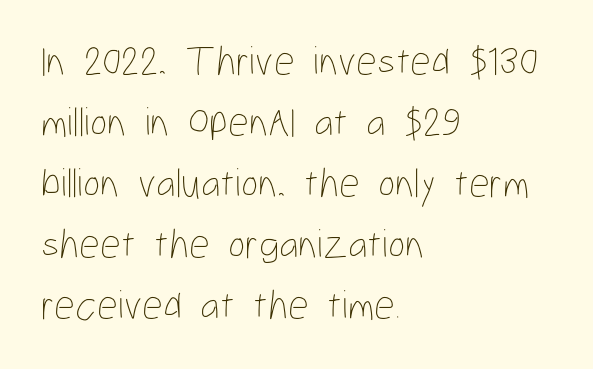
Quick note: underline off. Proportional: the letters do not fall into vertical columns. The passage shown is not bold in any degree. Nothing unusual about the tracking: characters are spaced as the font intends.
